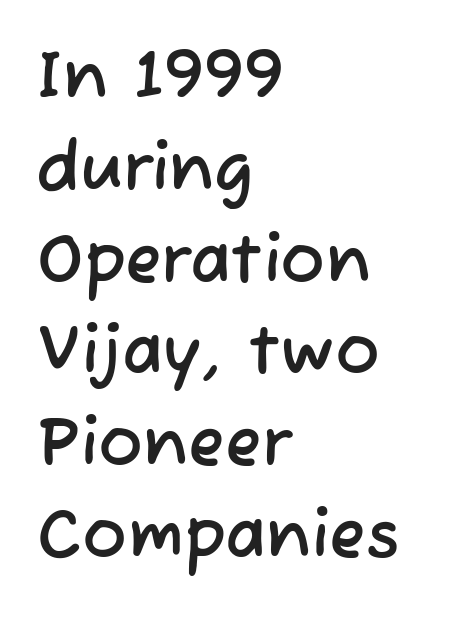
Q: Is the typeface a serif or a sans-serif typeface? A: Sans-serif.
Q: Is the text underlined? A: No.
Q: How is the paragraph aligned? A: Left-aligned.
Q: Is the spacing between letters normal or unusually wide? A: Normal.
Q: Is the spacing between lines tight, normal or loose? A: Normal.
Q: Width (condensed, normal, or wide)? A: Normal.
Q: Stroke contrast? A: Low.
Q: x-height? A: Medium.
Q: Monospaced? A: No.
